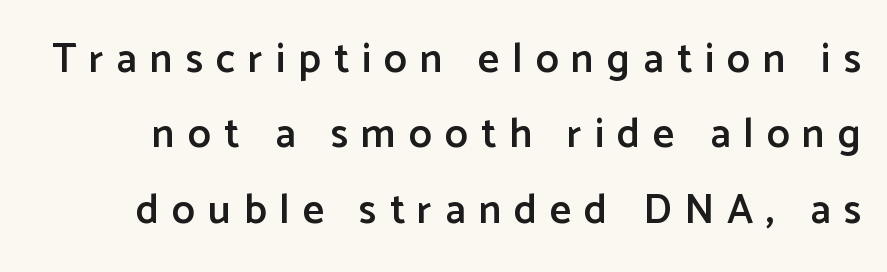
Students, this is semibold: more ink than regular, less than bold. Note the varied advance widths — an 'i' is clearly narrower than an 'm'. Letters rest on an invisible, unmarked baseline. Observe the absence of serifs on each vertical stroke in this sample.
